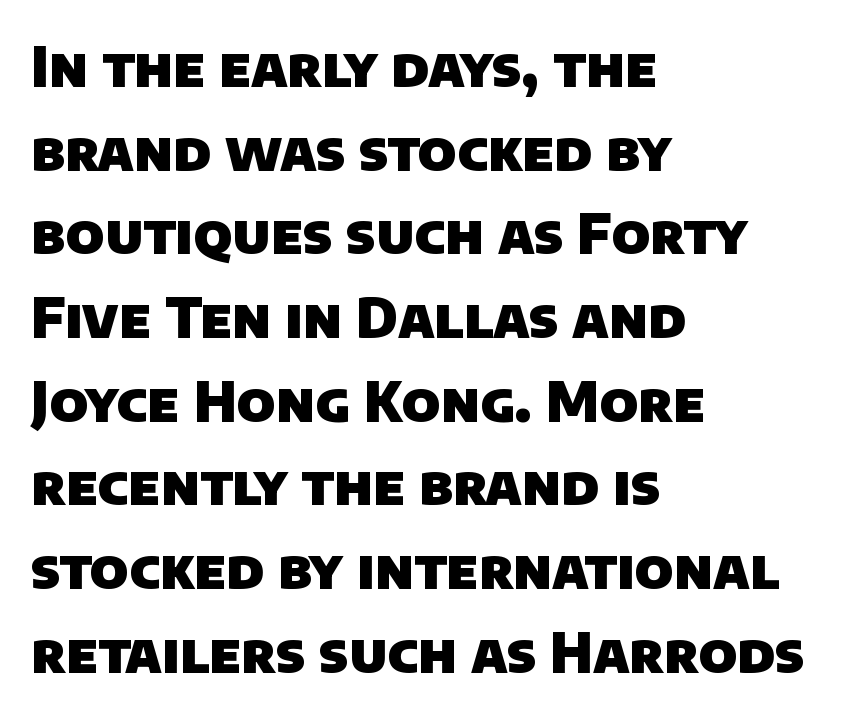
The image shows 54 px heavy sans-serif type; set left-aligned, normal line spacing (1.55x), normal letter spacing, not underlined; low stroke contrast and a large x-height.
